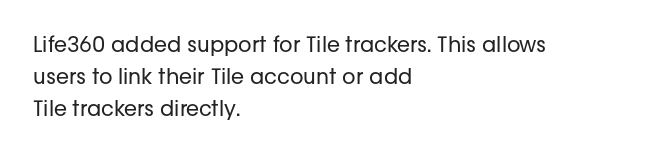
{"italic": "no", "bold": "no", "underline": "no", "align": "left", "line_spacing": "normal", "line_spacing_ratio": 1.53, "letter_spacing": "normal", "letter_spacing_em": 0.0, "glyph_px": 21}
